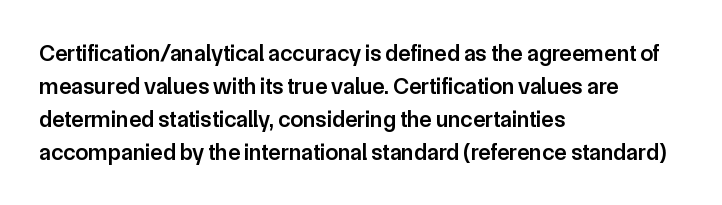
The image shows 23 px text type, upright; set left-aligned, normal line spacing (1.43x), normal letter spacing, not underlined.
